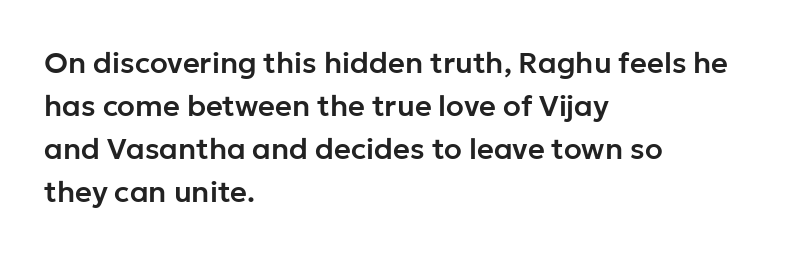
Q: Is the text italic (slanted)? A: No, it is upright.
Q: Is the typeface a serif or a sans-serif typeface? A: Sans-serif.
Q: Is the text underlined? A: No.
Q: How is the paragraph aligned? A: Left-aligned.
Q: Is the spacing between letters normal or unusually wide? A: Normal.
Q: Is the spacing between lines tight, normal or loose? A: Normal.
Q: Width (condensed, normal, or wide)? A: Normal.
Q: Stroke contrast? A: Low.
Q: x-height? A: Medium.
Q: Monospaced? A: No.
